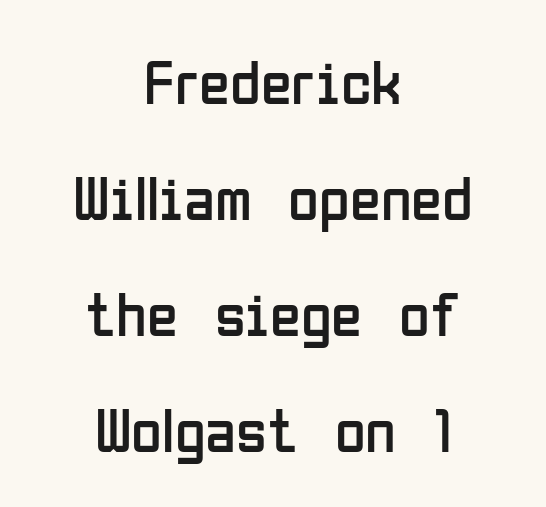
{"serif": "no", "italic": "no", "bold": "no", "weight": "regular", "width": "condensed", "stroke_contrast": "low", "x_height": "medium", "monospaced": "no", "underline": "no", "align": "center", "line_spacing_ratio": 1.84, "letter_spacing": "normal", "letter_spacing_em": 0.0, "glyph_px": 63}
